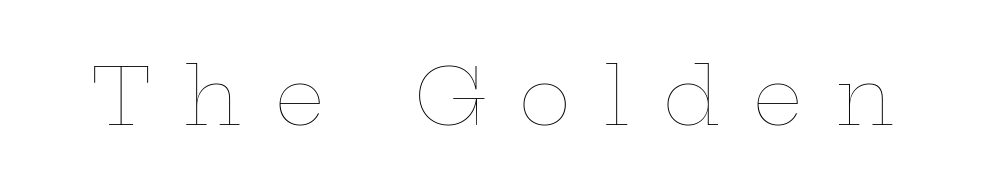
Q: Is the text bold? A: No.
Q: Is the text italic (slanted)? A: No, it is upright.
Q: Is the text underlined? A: No.
Q: Is the spacing between letters normal or unusually wide? A: Unusually wide.
Q: Width (condensed, normal, or wide)? A: Wide.
Q: Stroke contrast? A: Low.
Q: x-height? A: Medium.
Q: Monospaced? A: No.
